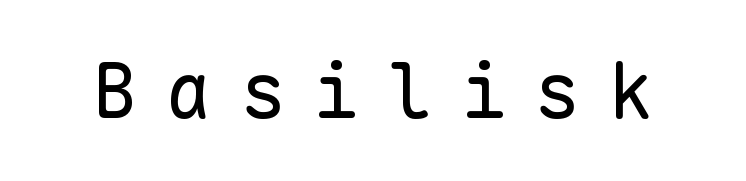
The rendering uses typewriter-style spacing with identical character cells. A typesetter would label this face a sans. Only glyphs here, with clear space below each row. The rendering inserts visible extra space after every character. Posture: straight, roman, zero tilt. The strokes are not fattened; the text isn't bold.
